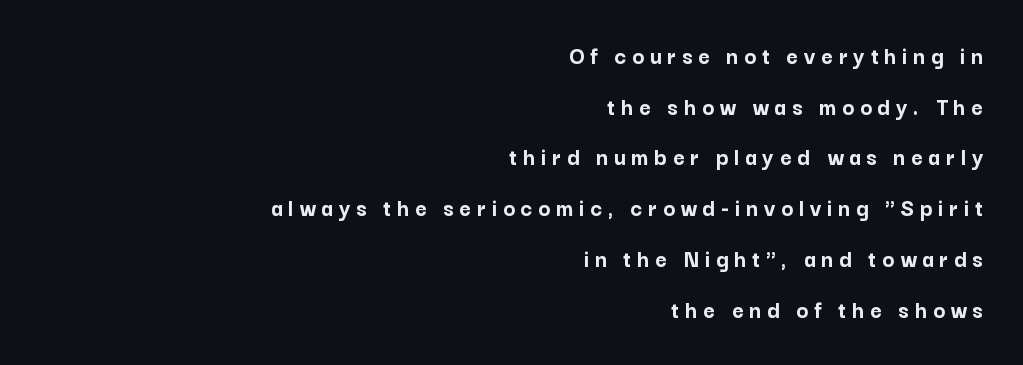
Every character sits straight up, as roman type does. This sample trades compactness for vertical openness between lines. Does the copy run flush right? Yes — the right margin is perfectly even. The gap between lines stays unmarked. The type is letterspaced generously, with wide tracking.
